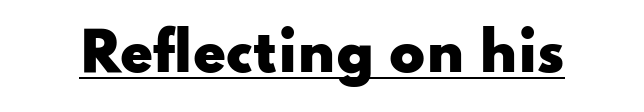
The image shows 53 px heavy, wide sans-serif type, upright; set normal letter spacing, underlined; low stroke contrast and a small x-height.
